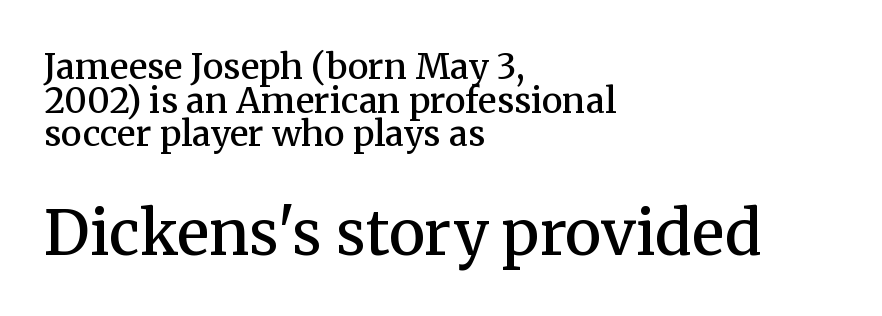
The image shows 61 px semibold serif type, upright; set left-aligned, tight line spacing (0.96x), normal letter spacing, not underlined; the second (bottom) block is 1.74x larger; medium stroke contrast and a medium x-height.
